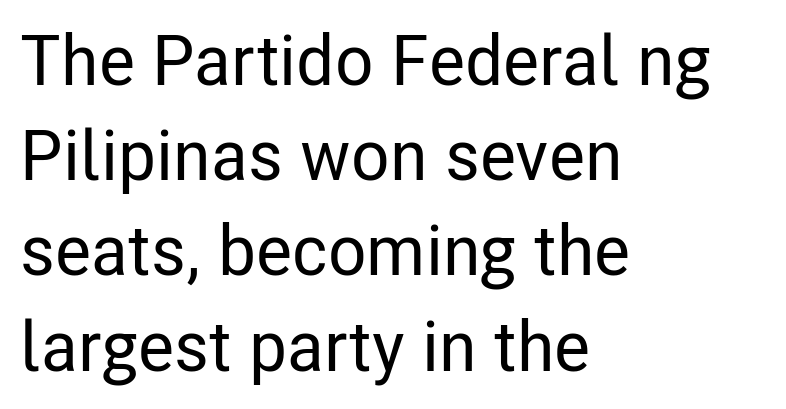
The image shows 70 px condensed sans-serif type, upright; set left-aligned, normal line spacing (1.36x), normal letter spacing, not underlined; low stroke contrast and a medium x-height.
